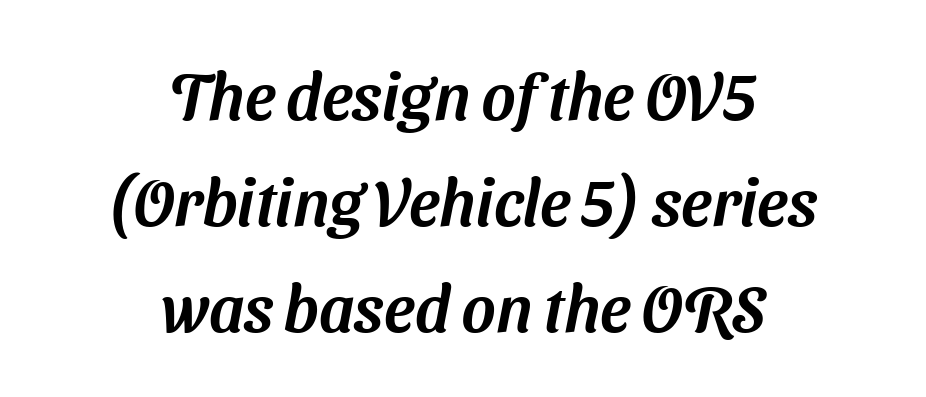
{"serif": "no", "width": "normal", "stroke_contrast": "medium", "x_height": "medium", "monospaced": "no", "underline": "no", "align": "center", "line_spacing": "normal", "line_spacing_ratio": 1.63, "letter_spacing": "normal", "letter_spacing_em": 0.0, "glyph_px": 65}
